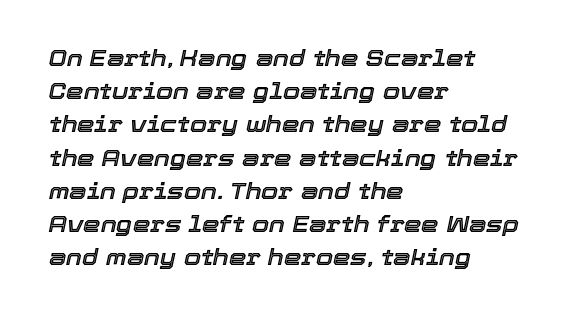
The image shows 22 px text type, italic (leaning right); set left-aligned, normal line spacing (1.51x), normal letter spacing, not underlined.
